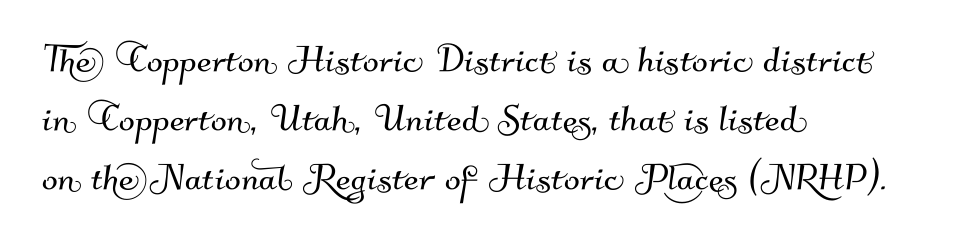
The image shows 47 px sans-serif type; set left-aligned, normal line spacing (1.26x), normal letter spacing, not underlined; medium stroke contrast and a small x-height.
